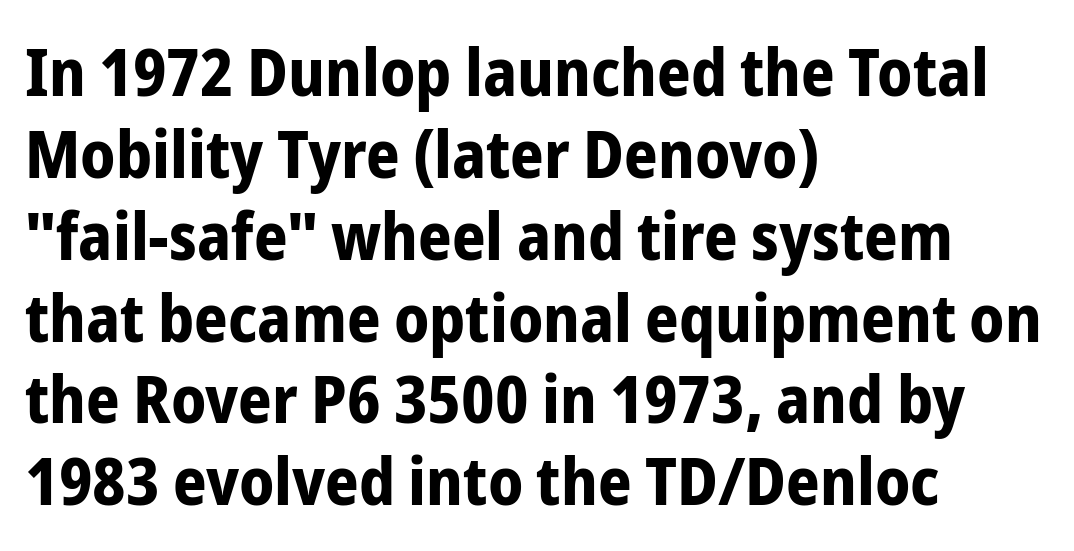
Q: Is the text bold? A: Yes.
Q: Is the text italic (slanted)? A: No, it is upright.
Q: Is the typeface a serif or a sans-serif typeface? A: Sans-serif.
Q: Is the text underlined? A: No.
Q: How is the paragraph aligned? A: Left-aligned.
Q: Is the spacing between letters normal or unusually wide? A: Normal.
Q: Width (condensed, normal, or wide)? A: Condensed.
Q: Stroke contrast? A: Low.
Q: x-height? A: Medium.
Q: Monospaced? A: No.
